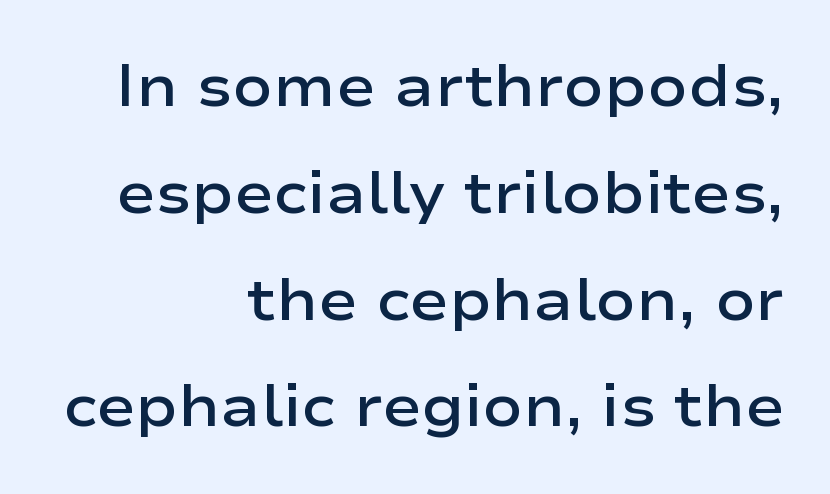
Do the letters lean? They stand straight. Nothing sits at the stroke ends, so this counts as sans-serif. Stems and bowls a touch heavier than normal — semibold. These lines are rendered in a variable-pitch font. Line ends are locked; line starts wander.
